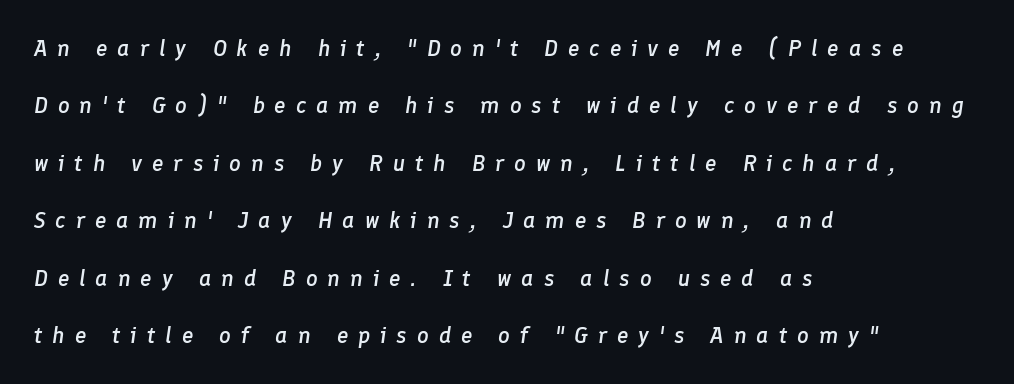
Q: Is the text bold? A: Semi-bold.
Q: Is the text italic (slanted)? A: Yes, it leans right by about 8 degrees.
Q: Is the text underlined? A: No.
Q: How is the paragraph aligned? A: Left-aligned.
Q: Is the spacing between letters normal or unusually wide? A: Unusually wide.
Q: Is the spacing between lines tight, normal or loose? A: Loose.
